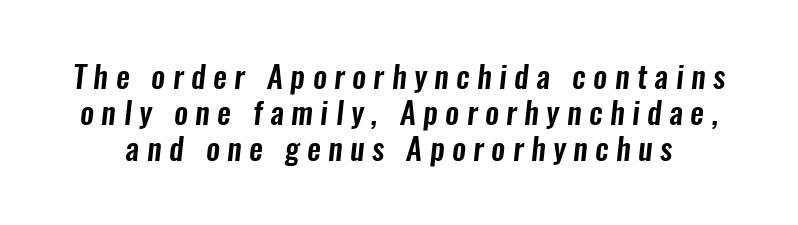
Note: no serifs on the glyphs. Tracking here is generous; glyphs stand well apart from one another. Quick note: underline off. The face used here is proportionally spaced, like ordinary book or web type.
